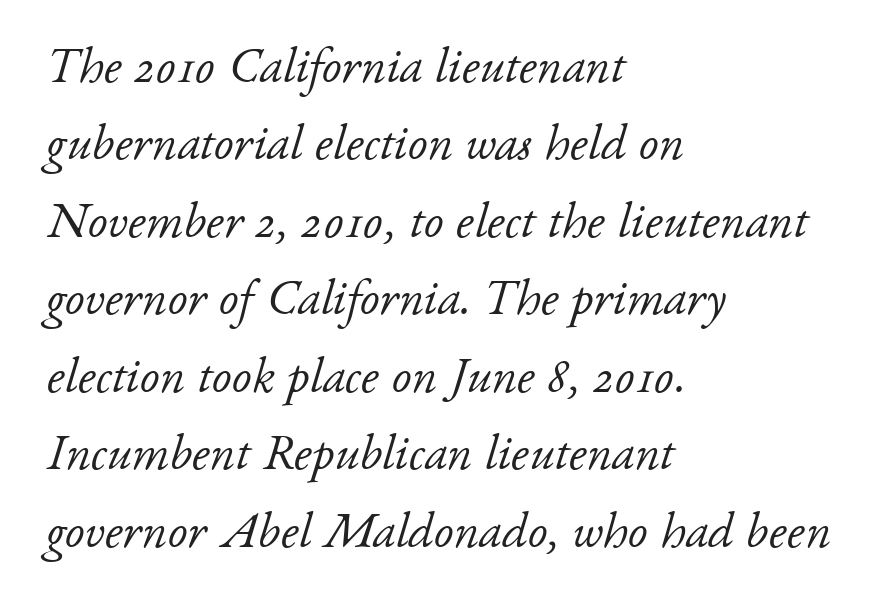
{"serif": "yes", "italic": "yes", "lean": "right", "slant_degrees": 17, "bold": "no", "weight": "light", "width": "normal", "stroke_contrast": "low", "x_height": "small", "monospaced": "no", "underline": "no", "align": "left", "line_spacing": "normal", "line_spacing_ratio": 1.55, "letter_spacing": "normal", "letter_spacing_em": 0.0, "glyph_px": 50}
